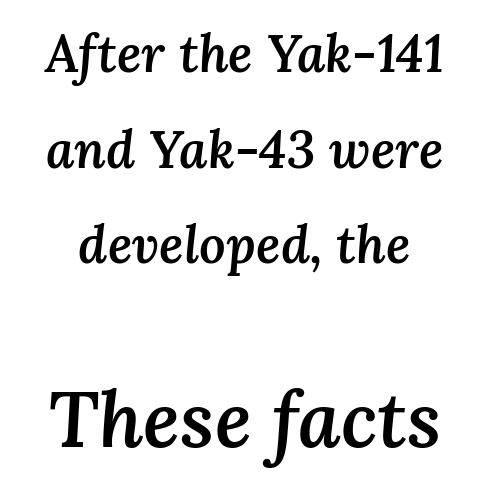
The image shows 78 px semibold type, italic (leaning right); set line spacing 1.84x, normal letter spacing, not underlined; the second (bottom) block is 1.5x larger; medium stroke contrast and a medium x-height.
